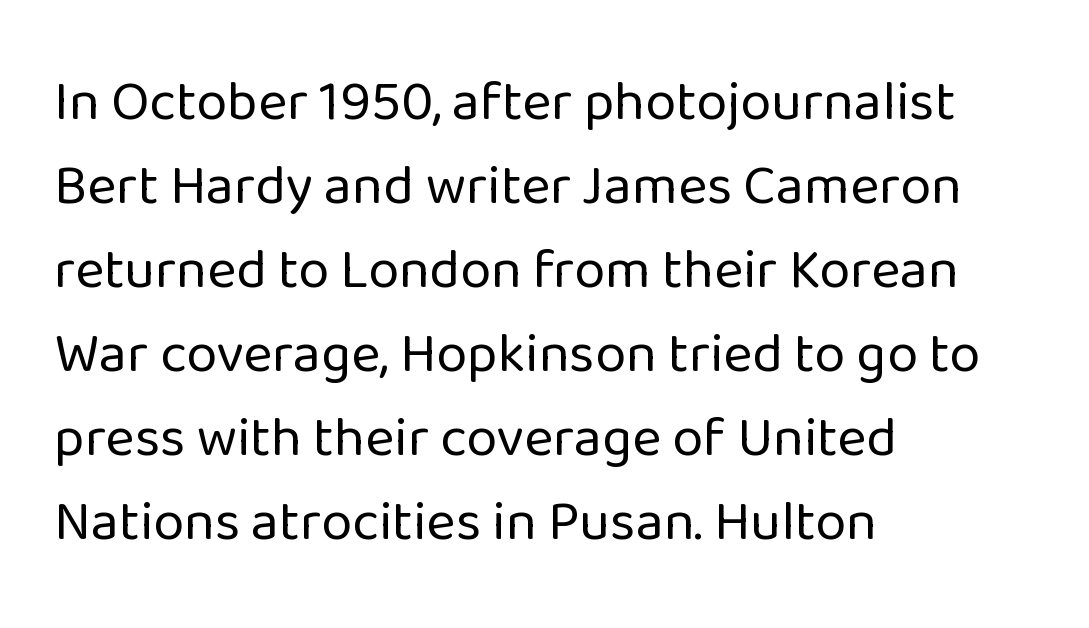
The image shows 56 px regular-weight sans-serif type, upright; set left-aligned, normal line spacing (1.5x), normal letter spacing, not underlined; low stroke contrast and a medium x-height.
